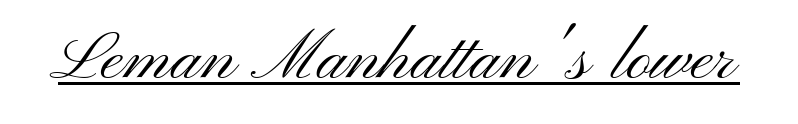
The image shows 68 px light, wide sans-serif type; set normal letter spacing, underlined; medium stroke contrast and a small x-height.
